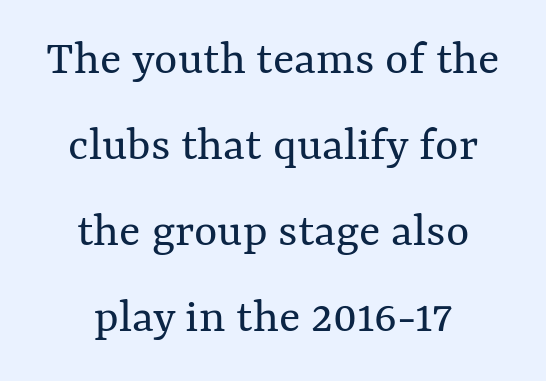
The image shows 50 px regular-weight type, upright; set centered, line spacing 1.72x, normal letter spacing, not underlined; medium stroke contrast and a medium x-height.
